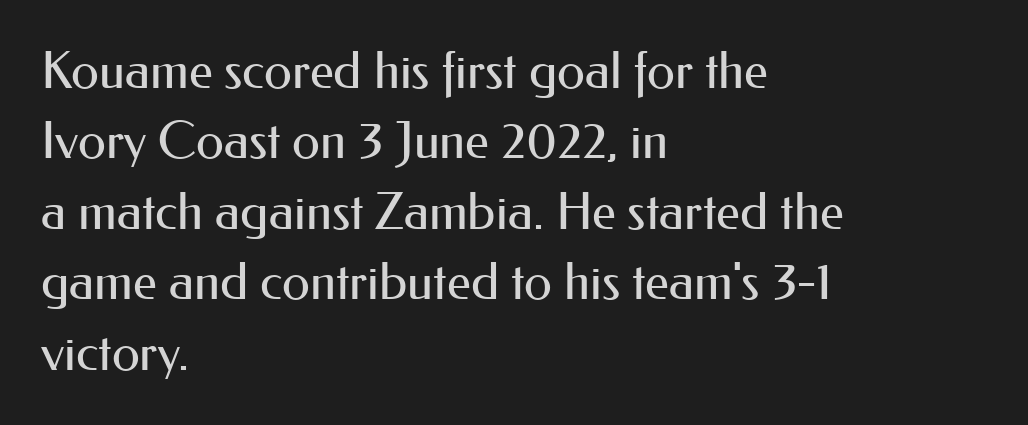
Unlike a traditional serif, this face leaves its strokes unadorned. You could not count columns in this text — the font is proportionally spaced. The space beneath each line is pristine and unruled. Spacing between characters is what you'd get straight out of the box. Posture: straight, roman, zero tilt.
